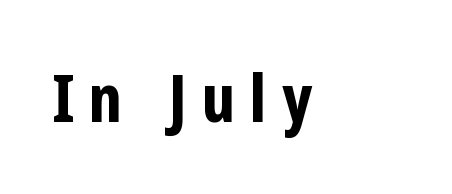
This sample uses a sans-serif face. Does the copy run flush right? No — it runs flush left. The type sits square on the baseline with zero lean. You could not count columns in this text — the font is proportionally spaced.
